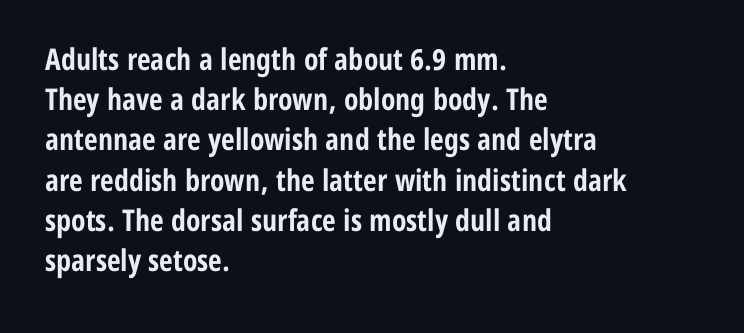
Is the type bold? Yes — the strokes are clearly thick and heavy. The glyphs are unaccompanied by any horizontal stroke below them. Default kerning and tracking; the words read as compact shapes. This is sans-serif lettering, the kind often seen on screens and signage.
